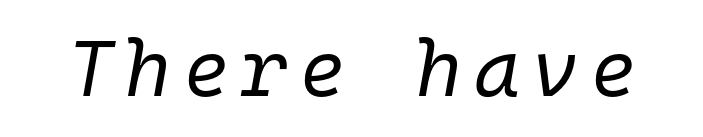
Q: Is the text bold? A: No.
Q: Is the text italic (slanted)? A: Yes, it leans right by about 10 degrees.
Q: Is the text underlined? A: No.
Q: Width (condensed, normal, or wide)? A: Normal.
Q: Stroke contrast? A: Low.
Q: x-height? A: Medium.
Q: Monospaced? A: Yes.
